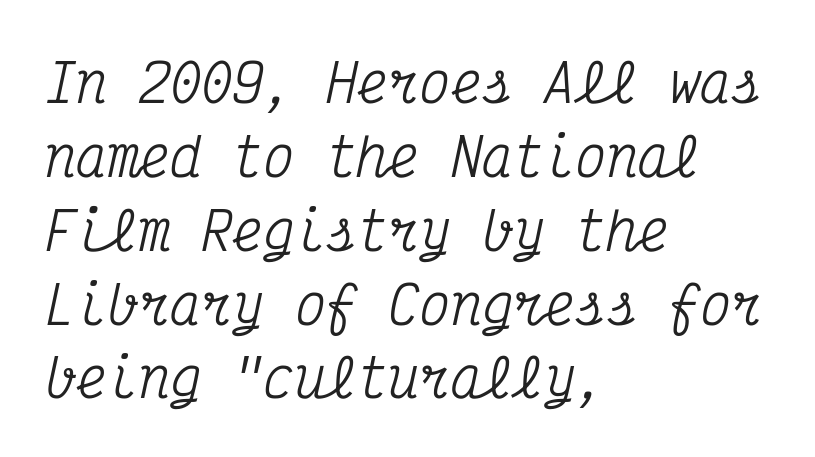
Q: Is the text italic (slanted)? A: Yes, it leans right by about 12 degrees.
Q: Is the typeface a serif or a sans-serif typeface? A: Serif.
Q: Is the text underlined? A: No.
Q: How is the paragraph aligned? A: Left-aligned.
Q: Is the spacing between letters normal or unusually wide? A: Normal.
Q: Is the spacing between lines tight, normal or loose? A: Normal.
Q: Width (condensed, normal, or wide)? A: Condensed.
Q: Stroke contrast? A: Medium.
Q: x-height? A: Medium.
Q: Monospaced? A: Yes.
